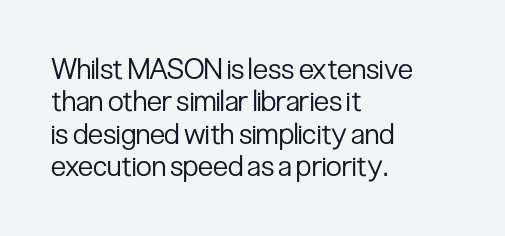
{"serif": "no", "italic": "no", "bold": "no", "weight": "regular", "width": "condensed", "stroke_contrast": "low", "x_height": "medium", "monospaced": "no", "underline": "no", "align": "left", "line_spacing": "tight", "line_spacing_ratio": 1.12, "letter_spacing": "normal", "letter_spacing_em": 0.0, "glyph_px": 29}
